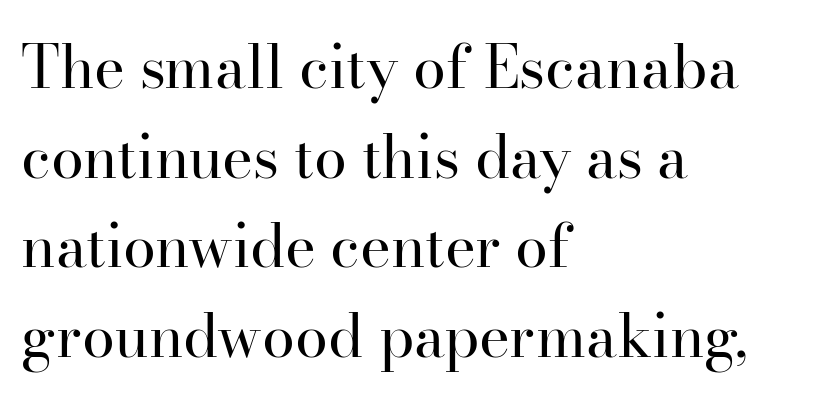
The image shows 59 px regular-weight serif type, upright; set left-aligned, normal line spacing (1.52x), normal letter spacing, not underlined; high stroke contrast and a small x-height.
